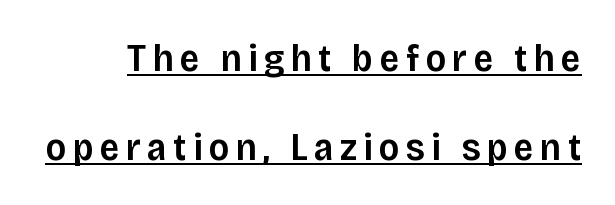
Q: Is the text bold? A: Semi-bold.
Q: Is the text italic (slanted)? A: No, it is upright.
Q: Is the typeface a serif or a sans-serif typeface? A: Sans-serif.
Q: Is the text underlined? A: Yes.
Q: Is the spacing between lines tight, normal or loose? A: Loose.
Q: Width (condensed, normal, or wide)? A: Normal.
Q: Stroke contrast? A: Low.
Q: x-height? A: Large.
Q: Monospaced? A: No.
